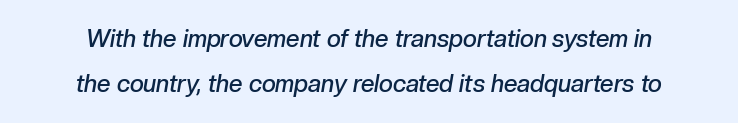
The image shows 24 px text type, italic (leaning right); set centered, line spacing 1.88x, normal letter spacing, not underlined.
